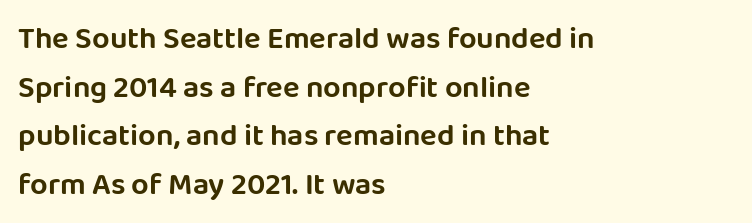
The image shows 31 px sans-serif type, upright; set left-aligned, normal line spacing (1.57x), normal letter spacing, not underlined; low stroke contrast and a large x-height.
